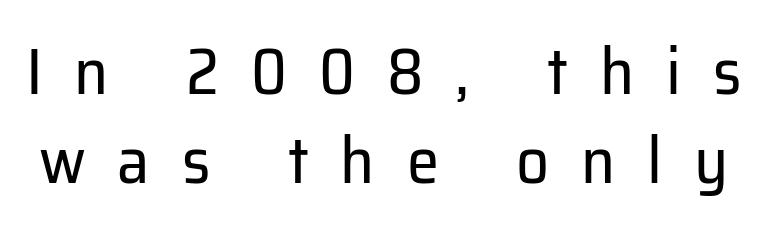
Q: Is the text bold? A: No.
Q: Is the text italic (slanted)? A: No, it is upright.
Q: Is the typeface a serif or a sans-serif typeface? A: Sans-serif.
Q: Is the text underlined? A: No.
Q: Is the spacing between letters normal or unusually wide? A: Unusually wide.
Q: Is the spacing between lines tight, normal or loose? A: Normal.
Q: Width (condensed, normal, or wide)? A: Normal.
Q: Stroke contrast? A: Low.
Q: x-height? A: Medium.
Q: Monospaced? A: No.
